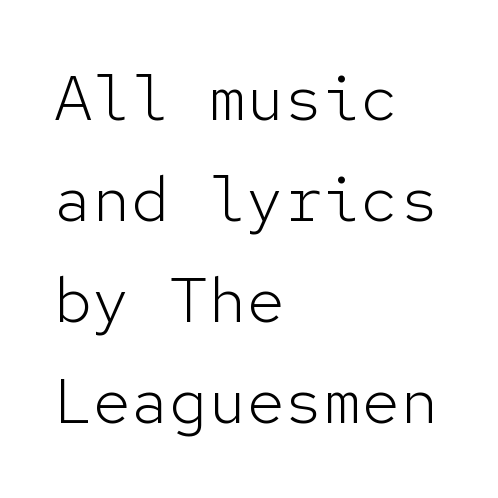
Q: Is the text bold? A: No.
Q: Is the text italic (slanted)? A: No, it is upright.
Q: Is the typeface a serif or a sans-serif typeface? A: Sans-serif.
Q: Is the text underlined? A: No.
Q: How is the paragraph aligned? A: Left-aligned.
Q: Is the spacing between letters normal or unusually wide? A: Normal.
Q: Is the spacing between lines tight, normal or loose? A: Normal.
Q: Width (condensed, normal, or wide)? A: Normal.
Q: Stroke contrast? A: Low.
Q: x-height? A: Medium.
Q: Monospaced? A: Yes.
